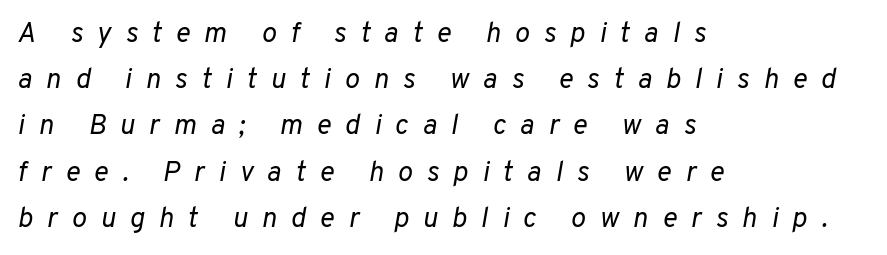
Q: Is the text bold? A: No.
Q: Is the text italic (slanted)? A: Yes, it leans right by about 10 degrees.
Q: Is the text underlined? A: No.
Q: How is the paragraph aligned? A: Left-aligned.
Q: Is the spacing between letters normal or unusually wide? A: Unusually wide.
Q: Is the spacing between lines tight, normal or loose? A: Normal.
Q: Width (condensed, normal, or wide)? A: Normal.
Q: Stroke contrast? A: Low.
Q: x-height? A: Medium.
Q: Monospaced? A: No.
